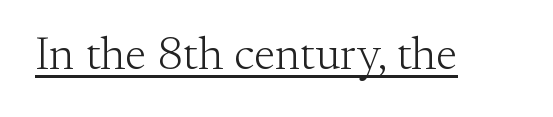
The image shows 46 px light serif type, upright; set normal letter spacing, underlined; medium stroke contrast and a small x-height.
